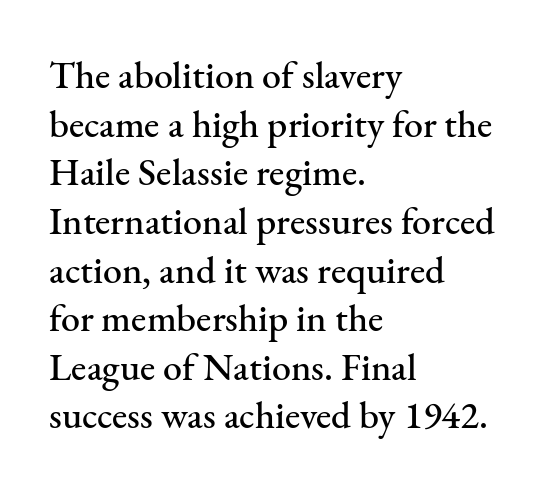
Q: Is the text italic (slanted)? A: No, it is upright.
Q: Is the typeface a serif or a sans-serif typeface? A: Serif.
Q: Is the text underlined? A: No.
Q: How is the paragraph aligned? A: Left-aligned.
Q: Is the spacing between letters normal or unusually wide? A: Normal.
Q: Is the spacing between lines tight, normal or loose? A: Normal.
Q: Width (condensed, normal, or wide)? A: Normal.
Q: Stroke contrast? A: Medium.
Q: x-height? A: Small.
Q: Monospaced? A: No.
